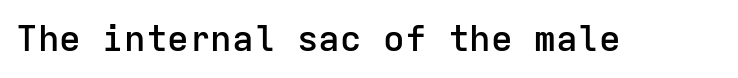
The image shows 36 px semibold sans-serif type, upright, monospaced; set normal letter spacing, not underlined; low stroke contrast and a medium x-height.
